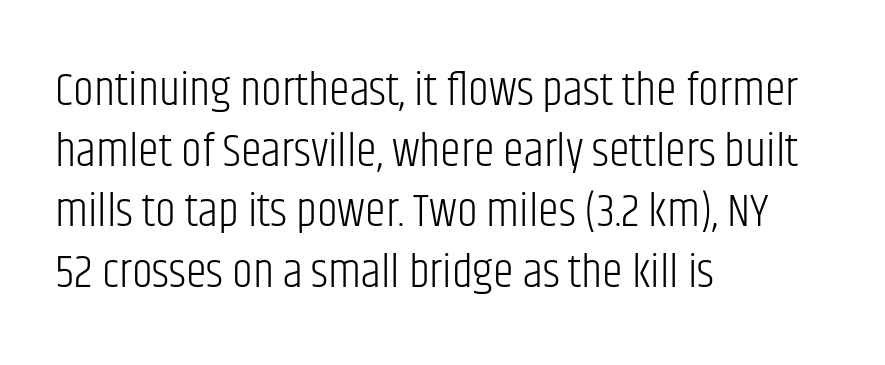
How are the letters spaced? Ordinarily, with no added tracking. All the whitespace from short lines collects on the right. Honestly, there is no underline to notice here at all. The strokes carry an ordinary text weight at most. A typesetter would mark this as roman, not italic.
